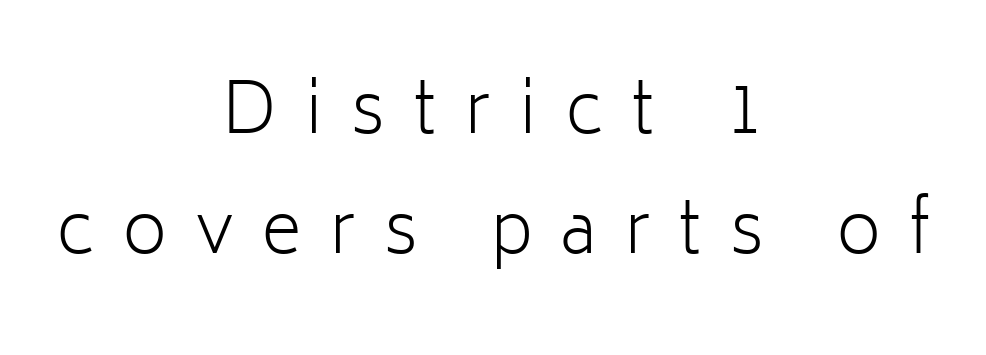
The compositor balanced each line on the midline. Students, note that the glyphs here are deliberately spaced far apart. Caption: face not bold, strokes unweighted. The specimen omits any rule beneath the text block's lines. The rendering shows plain stroke endings on the letterforms — a sans-serif design. Characters remain perfectly vertical along every line.
